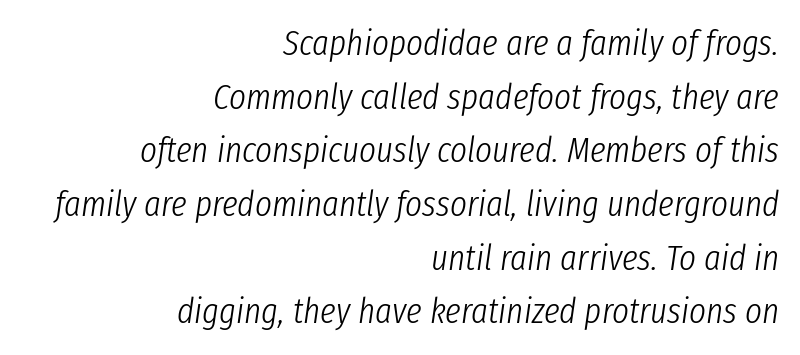
Q: Is the text bold? A: No.
Q: Is the text italic (slanted)? A: Yes, it leans right by about 8 degrees.
Q: Is the text underlined? A: No.
Q: How is the paragraph aligned? A: Right-aligned.
Q: Is the spacing between letters normal or unusually wide? A: Normal.
Q: Is the spacing between lines tight, normal or loose? A: Normal.
Q: Width (condensed, normal, or wide)? A: Condensed.
Q: Stroke contrast? A: Low.
Q: x-height? A: Medium.
Q: Monospaced? A: No.
